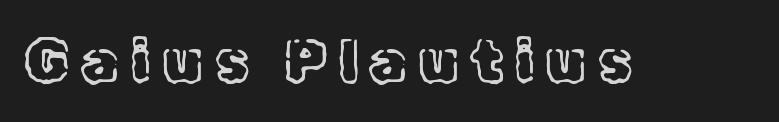
Q: Is the text bold? A: No.
Q: Is the text italic (slanted)? A: No, it is upright.
Q: Is the typeface a serif or a sans-serif typeface? A: Serif.
Q: Is the text underlined? A: No.
Q: Is the spacing between letters normal or unusually wide? A: Unusually wide.
Q: Width (condensed, normal, or wide)? A: Normal.
Q: x-height? A: Medium.
Q: Monospaced? A: No.
